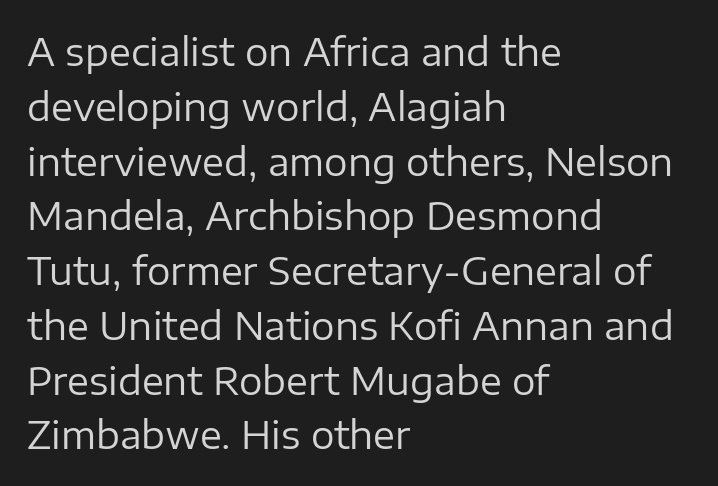
Q: Is the text bold? A: No.
Q: Is the text italic (slanted)? A: No, it is upright.
Q: Is the typeface a serif or a sans-serif typeface? A: Sans-serif.
Q: Is the text underlined? A: No.
Q: How is the paragraph aligned? A: Left-aligned.
Q: Is the spacing between letters normal or unusually wide? A: Normal.
Q: Is the spacing between lines tight, normal or loose? A: Normal.
Q: Width (condensed, normal, or wide)? A: Normal.
Q: Stroke contrast? A: Low.
Q: x-height? A: Medium.
Q: Monospaced? A: No.
